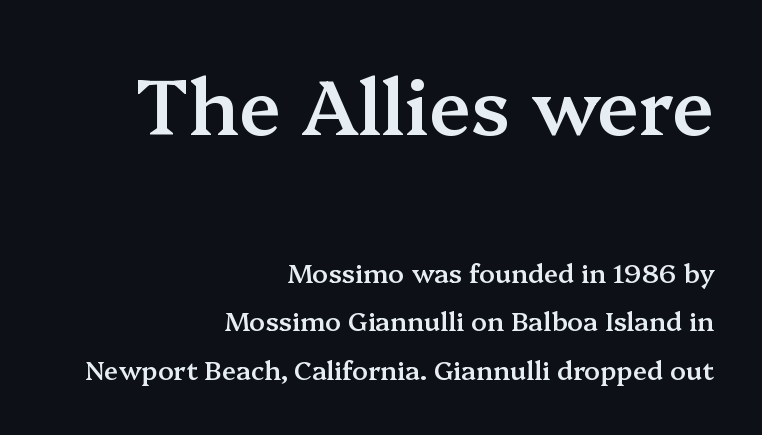
Q: Is the text bold? A: Semi-bold.
Q: Is the text italic (slanted)? A: No, it is upright.
Q: Is the typeface a serif or a sans-serif typeface? A: Serif.
Q: Is the text underlined? A: No.
Q: How is the paragraph aligned? A: Right-aligned.
Q: Is the spacing between letters normal or unusually wide? A: Normal.
Q: Which block of text is set in a larger size, the first (top) or the second (bottom)? A: The first (top) one.
Q: Width (condensed, normal, or wide)? A: Normal.
Q: Stroke contrast? A: Medium.
Q: x-height? A: Medium.
Q: Monospaced? A: No.
